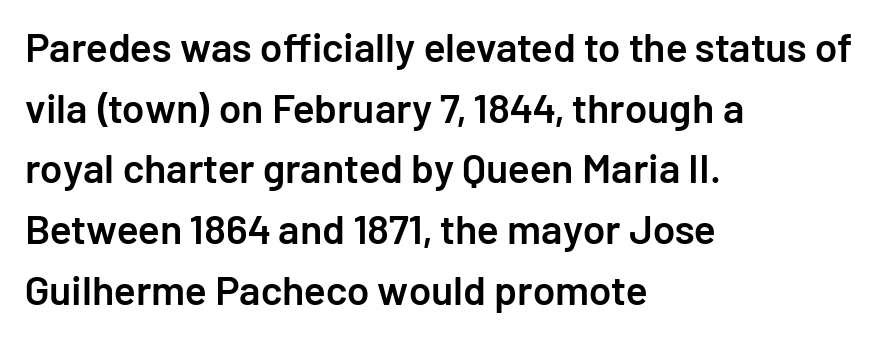
The image shows 41 px semibold sans-serif type, upright; set left-aligned, normal line spacing (1.48x), normal letter spacing, not underlined; low stroke contrast and a medium x-height.
